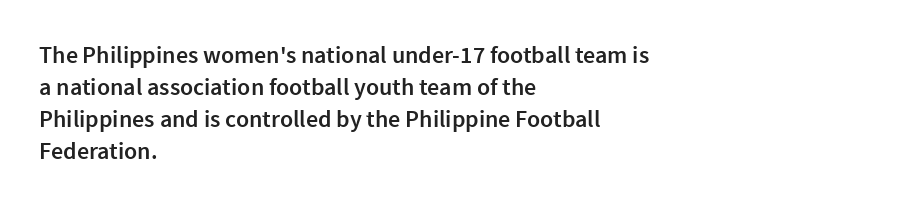
The image shows 24 px text type, upright; set left-aligned, normal line spacing (1.33x), normal letter spacing, not underlined.
